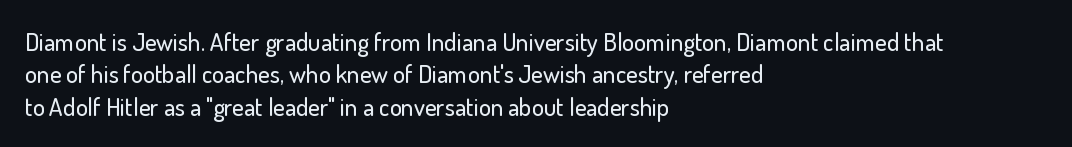
Q: Is the text italic (slanted)? A: No, it is upright.
Q: Is the text underlined? A: No.
Q: How is the paragraph aligned? A: Left-aligned.
Q: Is the spacing between letters normal or unusually wide? A: Normal.
Q: Is the spacing between lines tight, normal or loose? A: Normal.
